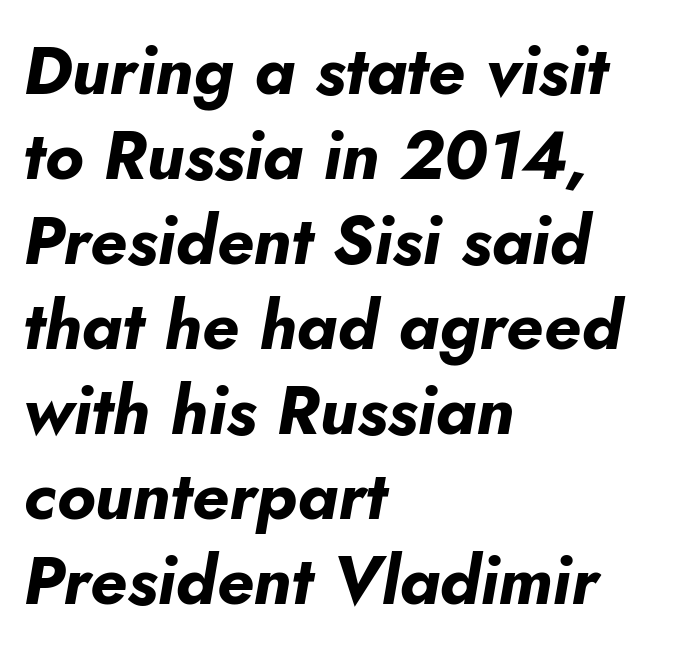
The paragraph shown leans on its left margin. Unmarked baselines from the first word to the last. Note the varied advance widths — an 'i' is clearly narrower than an 'm'. Does the weight exceed regular? Yes, all the way to bold.
